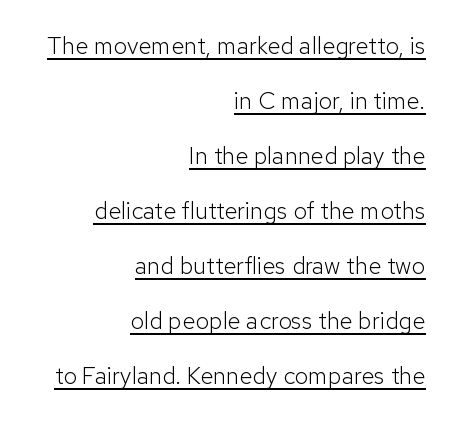
The image shows 24 px text type, upright; set right-aligned, loose line spacing (2.29x), normal letter spacing, underlined.
